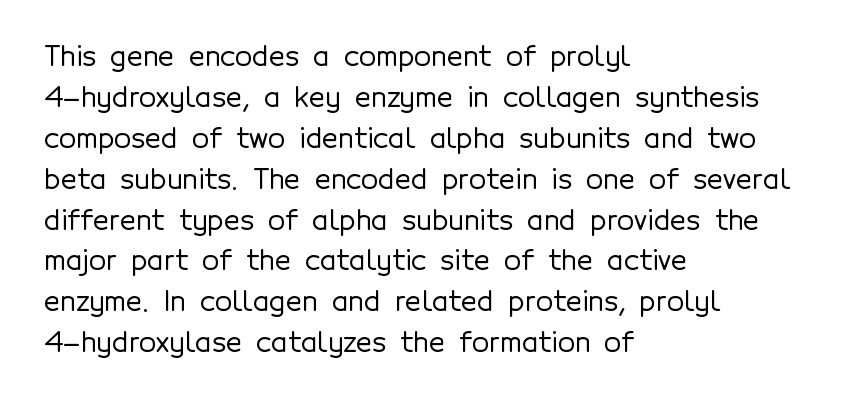
Q: Is the text italic (slanted)? A: No, it is upright.
Q: Is the typeface a serif or a sans-serif typeface? A: Sans-serif.
Q: Is the text underlined? A: No.
Q: How is the paragraph aligned? A: Left-aligned.
Q: Is the spacing between letters normal or unusually wide? A: Normal.
Q: Is the spacing between lines tight, normal or loose? A: Normal.
Q: Width (condensed, normal, or wide)? A: Normal.
Q: x-height? A: Medium.
Q: Monospaced? A: No.
